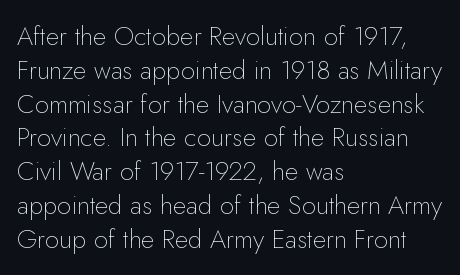
{"italic": "no", "bold": "no", "underline": "no", "align": "left", "line_spacing": "normal", "line_spacing_ratio": 1.3, "letter_spacing": "normal", "letter_spacing_em": 0.0, "glyph_px": 26}
